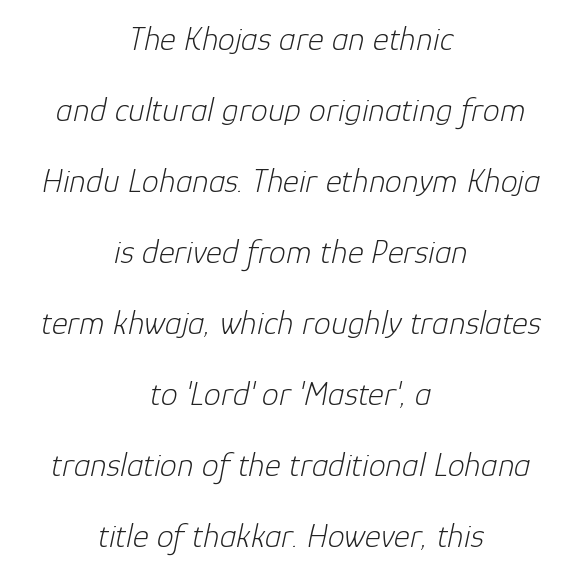
Bold? No — there's no thickening of the strokes. Is the block centered? Yes — each line is placed symmetrically about the middle. Widely set lines give the paragraph a tall, airy silhouette. Proportional: the letters do not fall into vertical columns. Glyph-to-glyph distance matches everyday printed text.
